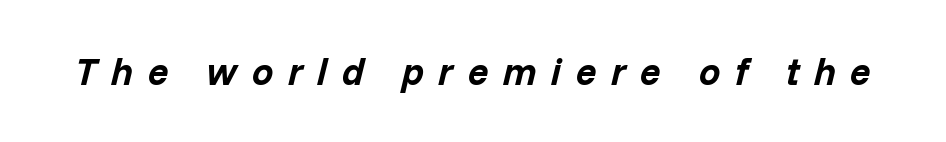
Q: Is the text bold? A: Yes.
Q: Is the text italic (slanted)? A: Yes, it leans right by about 14 degrees.
Q: Is the text underlined? A: No.
Q: Is the spacing between letters normal or unusually wide? A: Unusually wide.
Q: Width (condensed, normal, or wide)? A: Normal.
Q: Stroke contrast? A: Low.
Q: x-height? A: Medium.
Q: Monospaced? A: No.
